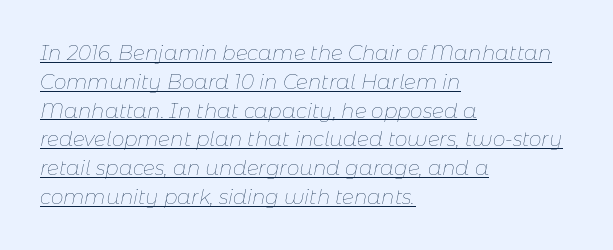
{"italic": "yes", "lean": "right", "slant_degrees": 11, "bold": "no", "underline": "yes", "align": "left", "line_spacing": "normal", "line_spacing_ratio": 1.44, "letter_spacing": "normal", "letter_spacing_em": 0.0, "glyph_px": 20}
